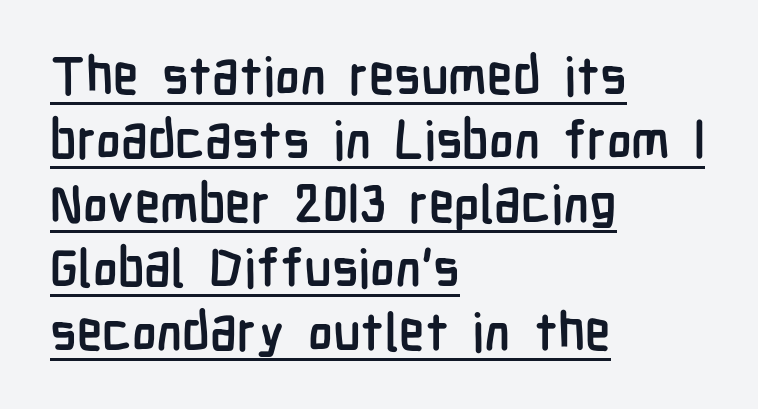
Q: Is the text bold? A: Yes.
Q: Is the text italic (slanted)? A: No, it is upright.
Q: Is the typeface a serif or a sans-serif typeface? A: Sans-serif.
Q: Is the text underlined? A: Yes.
Q: How is the paragraph aligned? A: Left-aligned.
Q: Is the spacing between letters normal or unusually wide? A: Normal.
Q: Width (condensed, normal, or wide)? A: Condensed.
Q: Stroke contrast? A: Low.
Q: x-height? A: Medium.
Q: Monospaced? A: No.
